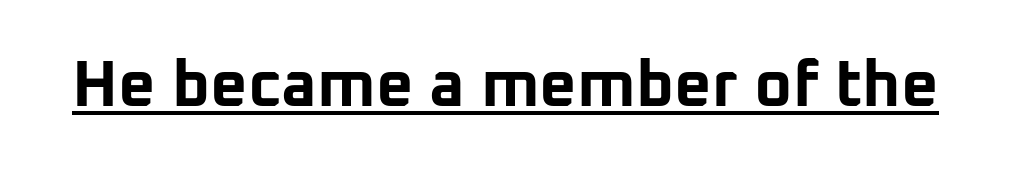
Classification — sans serif. Letter spacing: default. Every character sits straight up, as roman type does. The passage shown is typed in a proportional face where columns would drift. Does a line run under the words? Yes, clearly. Emphasis by weight is at full strength: bold.
